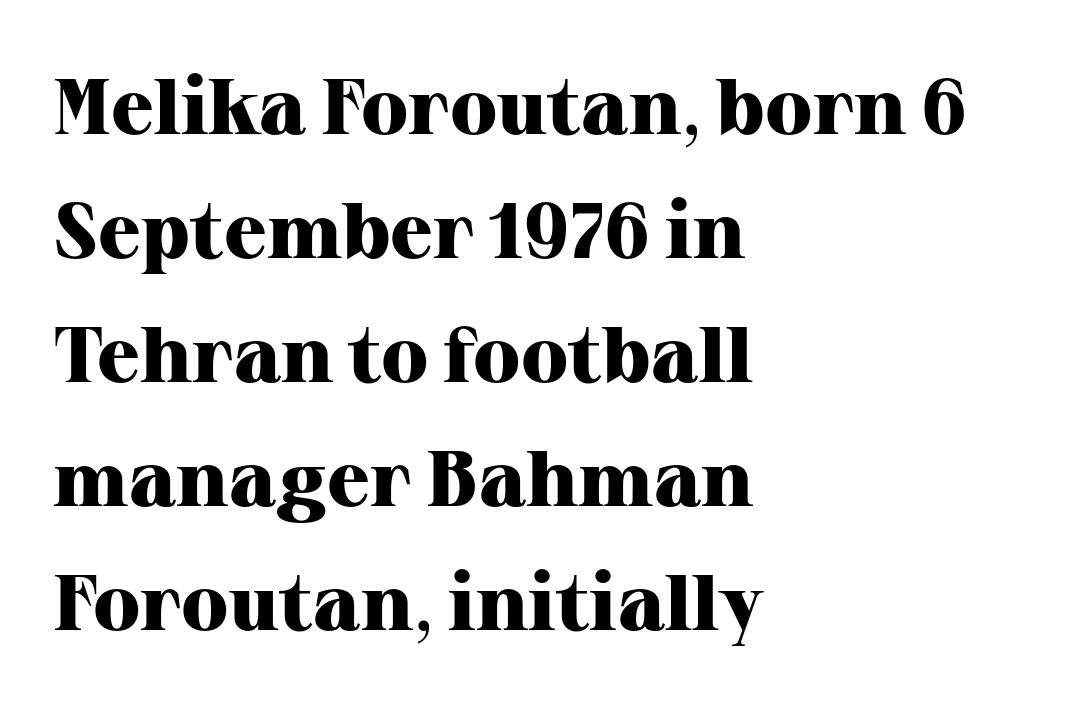
This rendering uses left alignment, leaving the right contour irregular. This is serif lettering, the kind often seen in printed books. Rule under the text: the space is simply empty. Set as a true bold cut, around the 700 mark.
